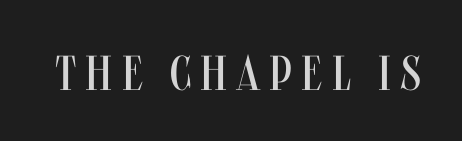
Spacing verdict: proportional, widths tailored to each character. The letters stand straight up with perfectly vertical stems. No chunkiness to these letters — they're not bold. Honestly, there is no underline to notice here at all. Nothing sits at the stroke ends, so this counts as sans-serif.
